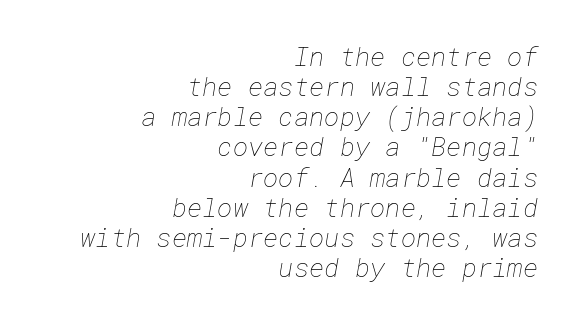
{"bold": "no", "underline": "no", "align": "right", "line_spacing_ratio": 1.16, "letter_spacing": "normal", "letter_spacing_em": 0.0, "glyph_px": 26}
